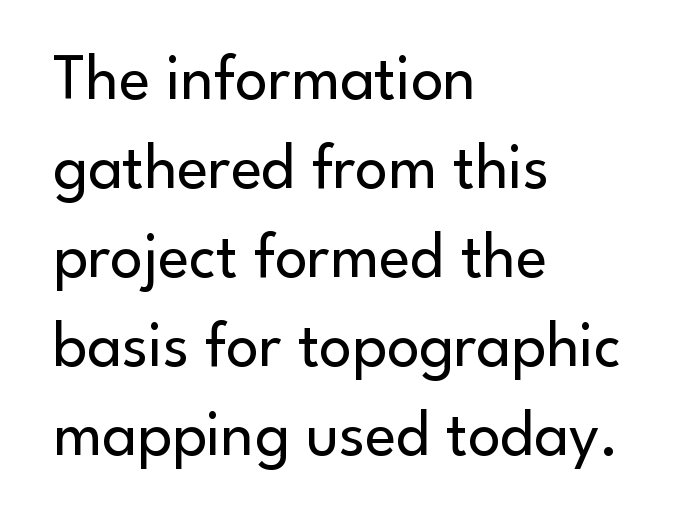
{"serif": "no", "italic": "no", "bold": "no", "weight": "regular", "width": "normal", "stroke_contrast": "low", "x_height": "small", "monospaced": "no", "underline": "no", "align": "left", "line_spacing": "normal", "line_spacing_ratio": 1.37, "letter_spacing": "normal", "letter_spacing_em": 0.0, "glyph_px": 65}
